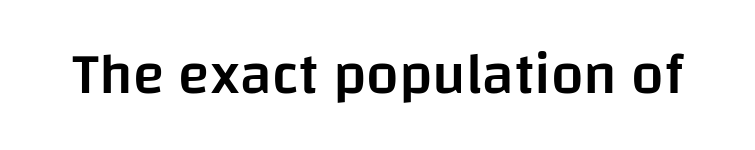
{"serif": "no", "italic": "no", "bold": "semi", "weight": "semibold", "width": "normal", "stroke_contrast": "low", "x_height": "large", "monospaced": "no", "underline": "no", "letter_spacing": "normal", "letter_spacing_em": 0.0, "glyph_px": 58}
